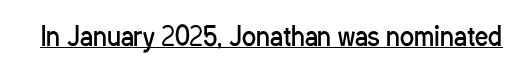
The image shows 26 px text type, upright; set normal letter spacing, underlined.
